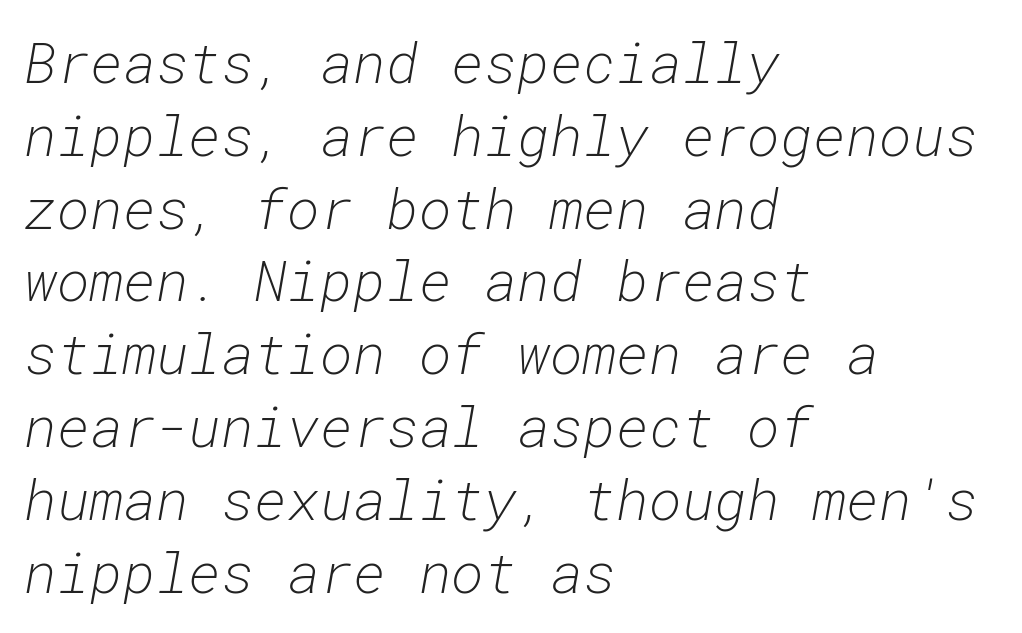
The image shows 56 px light type, italic (leaning right), monospaced; set left-aligned, normal line spacing (1.3x), normal letter spacing, not underlined; low stroke contrast and a medium x-height.
